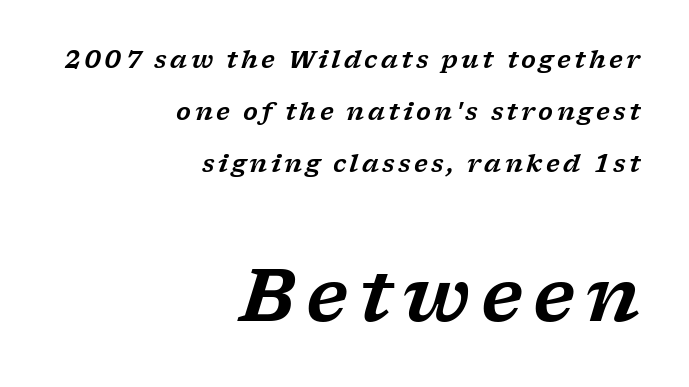
Q: Is the text italic (slanted)? A: Yes, it leans right by about 17 degrees.
Q: Is the typeface a serif or a sans-serif typeface? A: Serif.
Q: Is the text underlined? A: No.
Q: How is the paragraph aligned? A: Right-aligned.
Q: Is the spacing between lines tight, normal or loose? A: Loose.
Q: Which block of text is set in a larger size, the first (top) or the second (bottom)? A: The second (bottom) one.
Q: Width (condensed, normal, or wide)? A: Wide.
Q: Stroke contrast? A: Low.
Q: x-height? A: Medium.
Q: Monospaced? A: No.
